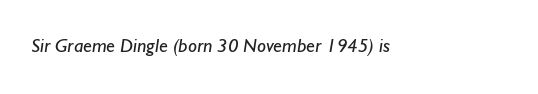
{"bold": "no", "underline": "no", "letter_spacing": "normal", "letter_spacing_em": 0.0, "glyph_px": 20}
